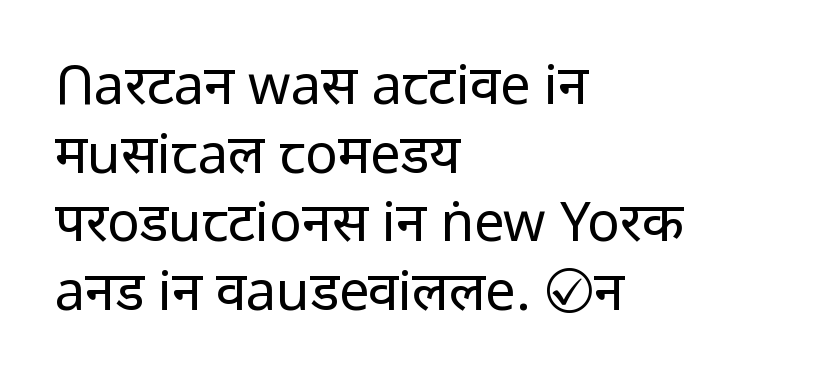
{"serif": "no", "italic": "no", "bold": "no", "weight": "regular", "width": "normal", "stroke_contrast": "low", "x_height": "medium", "monospaced": "no", "underline": "no", "align": "left", "line_spacing": "normal", "line_spacing_ratio": 1.27, "letter_spacing": "normal", "letter_spacing_em": 0.0, "glyph_px": 54}
